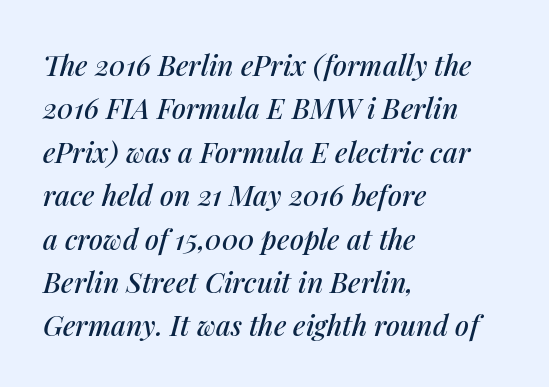
Q: Is the text italic (slanted)? A: Yes, it leans right by about 14 degrees.
Q: Is the text underlined? A: No.
Q: How is the paragraph aligned? A: Left-aligned.
Q: Is the spacing between letters normal or unusually wide? A: Normal.
Q: Is the spacing between lines tight, normal or loose? A: Normal.
Q: Width (condensed, normal, or wide)? A: Normal.
Q: Stroke contrast? A: Medium.
Q: x-height? A: Medium.
Q: Monospaced? A: No.
